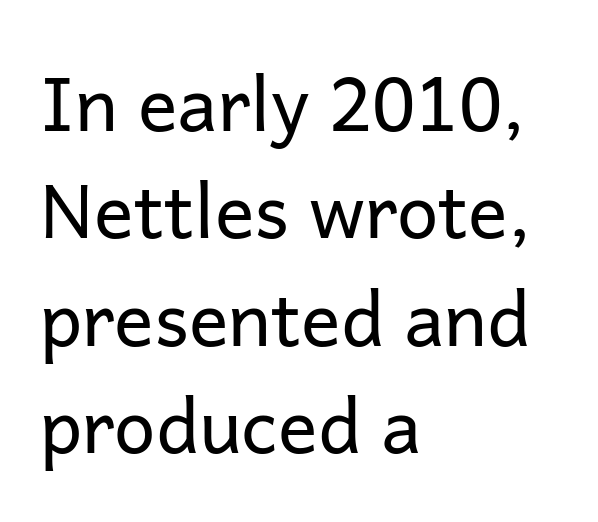
{"serif": "no", "italic": "no", "bold": "no", "weight": "regular", "width": "normal", "stroke_contrast": "low", "x_height": "medium", "monospaced": "no", "underline": "no", "align": "left", "line_spacing": "normal", "line_spacing_ratio": 1.45, "letter_spacing": "normal", "letter_spacing_em": 0.0, "glyph_px": 74}
